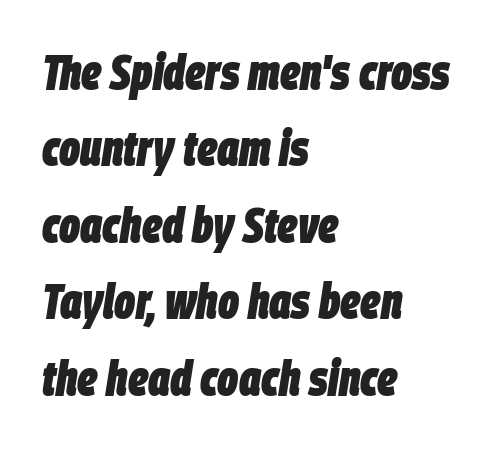
The image shows 49 px heavy, condensed type, italic (leaning right); set left-aligned, normal line spacing (1.56x), normal letter spacing, not underlined; low stroke contrast and a large x-height.
